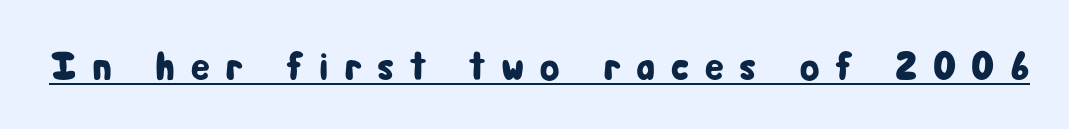
{"serif": "no", "italic": "no", "width": "condensed", "stroke_contrast": "low", "x_height": "medium", "monospaced": "no", "underline": "yes", "letter_spacing": "wide", "letter_spacing_em": 0.39, "glyph_px": 40}
